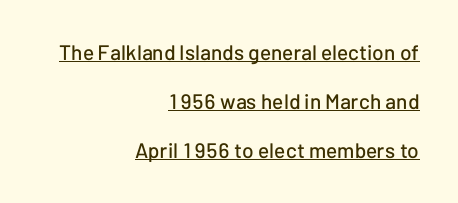
Q: Is the text italic (slanted)? A: No, it is upright.
Q: Is the text underlined? A: Yes.
Q: How is the paragraph aligned? A: Right-aligned.
Q: Is the spacing between letters normal or unusually wide? A: Normal.
Q: Is the spacing between lines tight, normal or loose? A: Loose.
